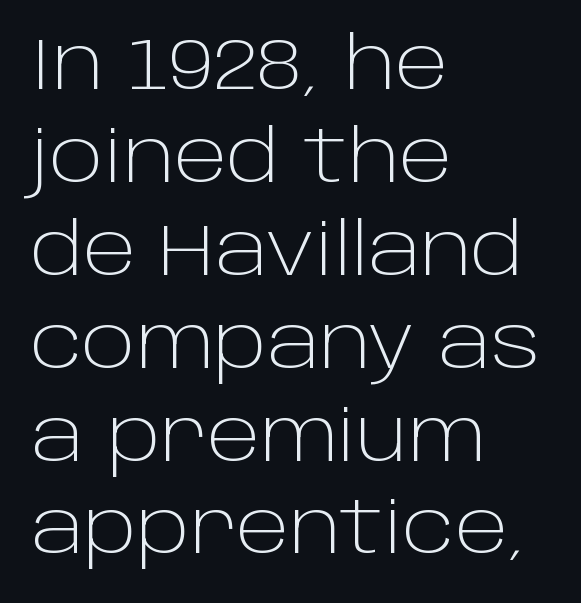
The image shows 72 px light sans-serif type, upright; set left-aligned, normal line spacing (1.29x), normal letter spacing, not underlined; low stroke contrast and a large x-height.
